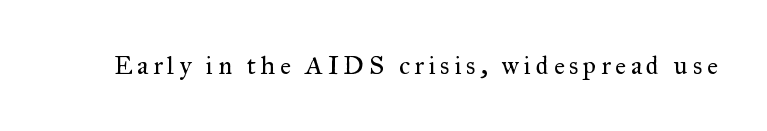
On a weight scale, this lands at 450 or below. The gap between lines stays unmarked. Notice how the stems are strictly vertical — no italics here.
